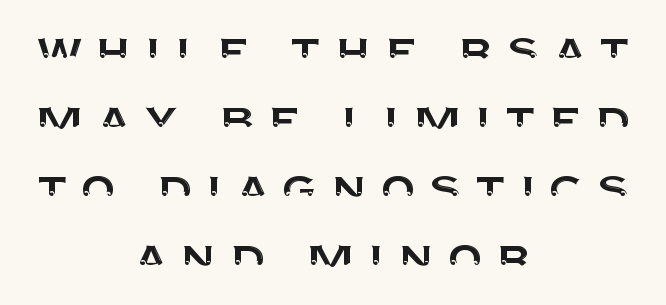
Lines of text with bare space underneath. Here the designer chose a conventional face with non-uniform glyph widths. The paragraph has two soft edges and a firm central axis. The typeface chosen for these lines omits serifs. Ascenders rise straight up at ninety degrees.
